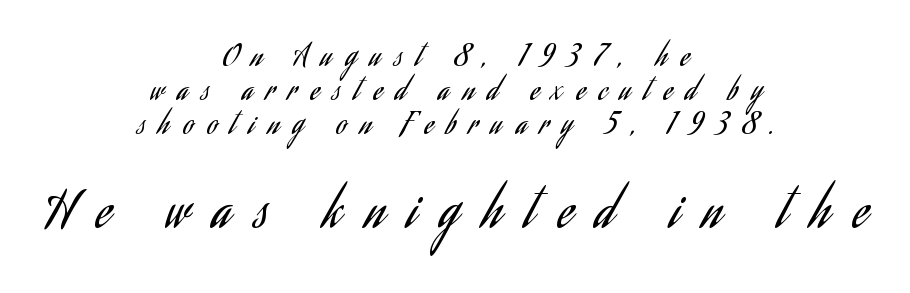
{"serif": "no", "bold": "no", "weight": "regular", "width": "condensed", "stroke_contrast": "low", "x_height": "small", "monospaced": "no", "underline": "no", "align": "center", "line_spacing_ratio": 1.17, "letter_spacing": "wide", "letter_spacing_em": 0.47, "larger_block": "second", "size_ratio": 1.72, "glyph_px": 50}
